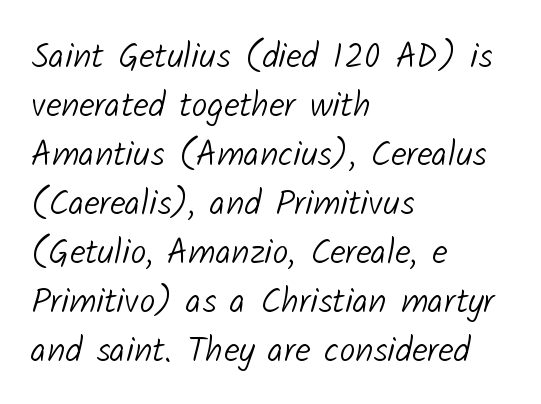
{"serif": "no", "bold": "no", "weight": "light", "width": "normal", "stroke_contrast": "low", "x_height": "medium", "monospaced": "no", "underline": "no", "align": "left", "line_spacing": "normal", "line_spacing_ratio": 1.4, "letter_spacing": "normal", "letter_spacing_em": 0.0, "glyph_px": 35}
